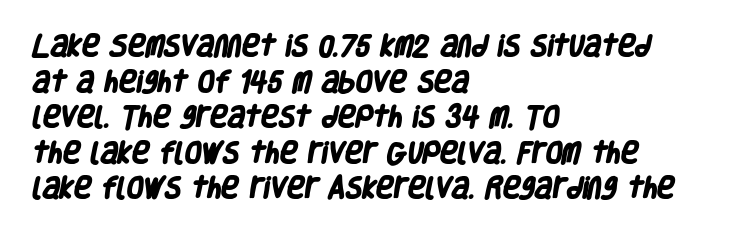
The image shows 24 px bold type; set left-aligned, normal line spacing (1.48x), normal letter spacing, not underlined.
